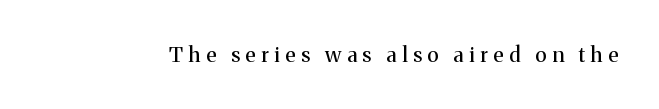
{"italic": "no", "bold": "no", "underline": "no", "letter_spacing": "wide", "letter_spacing_em": 0.27, "glyph_px": 21}
